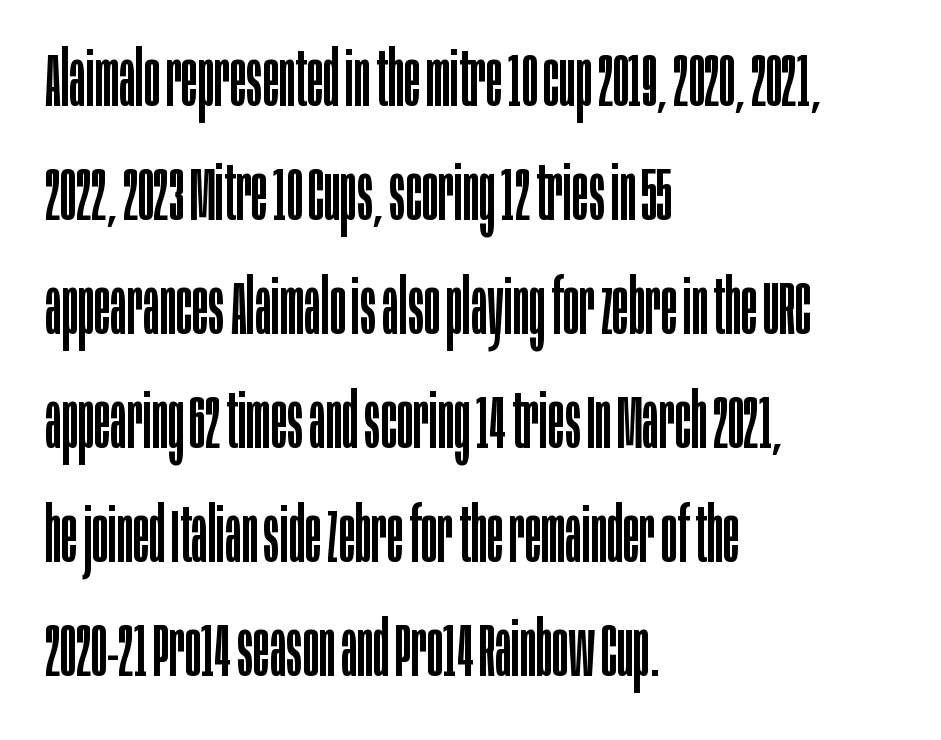
Q: Is the text bold? A: No.
Q: Is the text italic (slanted)? A: No, it is upright.
Q: Is the typeface a serif or a sans-serif typeface? A: Sans-serif.
Q: Is the text underlined? A: No.
Q: How is the paragraph aligned? A: Left-aligned.
Q: Is the spacing between letters normal or unusually wide? A: Normal.
Q: Is the spacing between lines tight, normal or loose? A: Normal.
Q: Width (condensed, normal, or wide)? A: Condensed.
Q: Stroke contrast? A: Low.
Q: x-height? A: Large.
Q: Monospaced? A: No.
